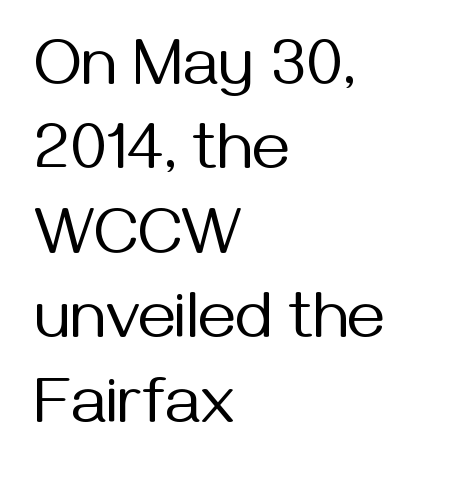
Descenders hang freely into open space. Baseline-to-baseline distance is the conventional proportion of letter height. The rendering shows plain stroke endings on the letterforms — a sans-serif design. The rendering uses natural spacing where letterforms have individual widths.
